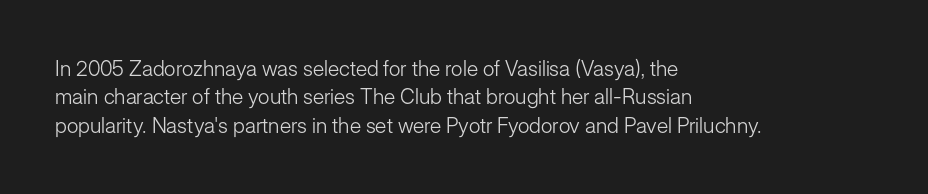
{"italic": "no", "bold": "no", "underline": "no", "align": "left", "line_spacing": "normal", "line_spacing_ratio": 1.35, "letter_spacing": "normal", "letter_spacing_em": 0.0, "glyph_px": 21}
